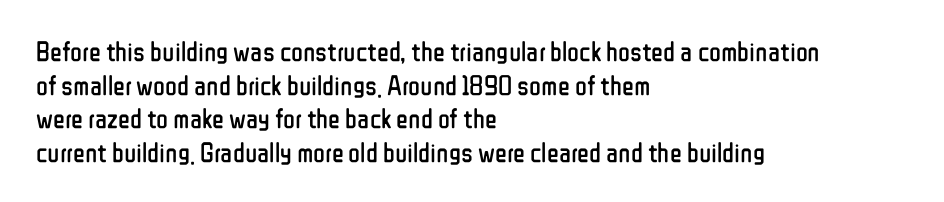
The image shows 28 px regular-weight, condensed sans-serif type, upright; set left-aligned, line spacing 1.2x, normal letter spacing, not underlined; low stroke contrast and a medium x-height.
